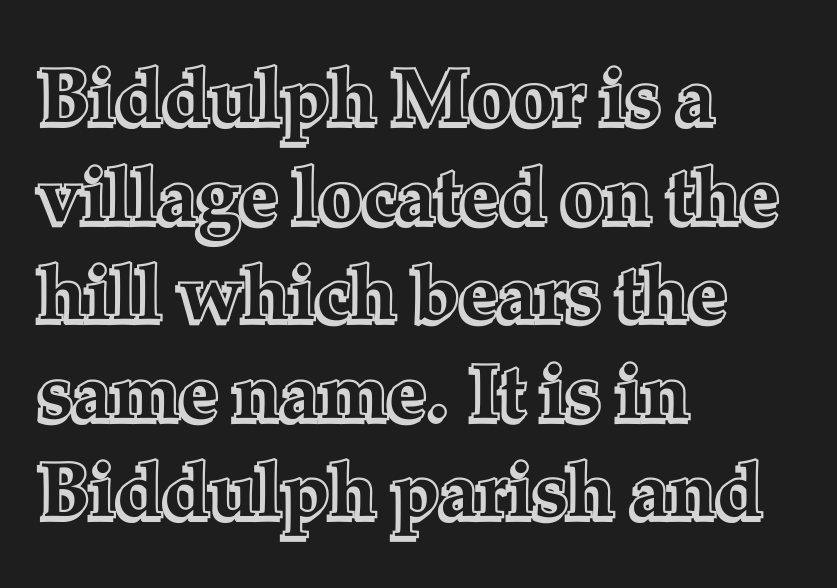
{"italic": "no", "width": "normal", "x_height": "medium", "monospaced": "no", "underline": "no", "align": "left", "line_spacing": "normal", "line_spacing_ratio": 1.28, "letter_spacing": "normal", "letter_spacing_em": 0.0, "glyph_px": 77}
